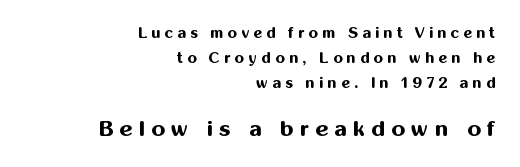
Ordinary non-slanted type is in use. What stands out about the letter spacing? Its width — letters are far apart. The font is running at its bold setting. The following chunk of copy outweighs the initial chunk in type size.
